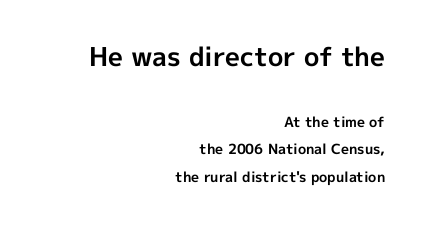
Q: Is the text bold? A: Yes.
Q: Is the text italic (slanted)? A: No, it is upright.
Q: Is the text underlined? A: No.
Q: How is the paragraph aligned? A: Right-aligned.
Q: Is the spacing between letters normal or unusually wide? A: Normal.
Q: Is the spacing between lines tight, normal or loose? A: Loose.
Q: Which block of text is set in a larger size, the first (top) or the second (bottom)? A: The first (top) one.
